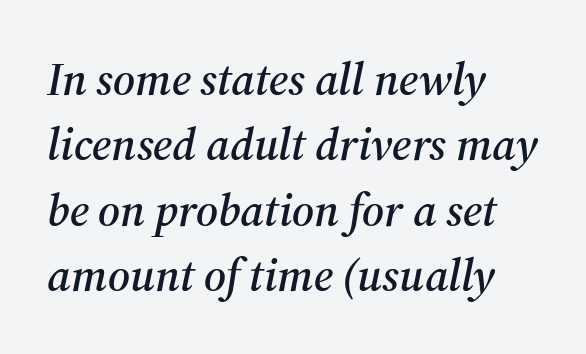
Q: Is the text italic (slanted)? A: Yes, it leans right by about 12 degrees.
Q: Is the typeface a serif or a sans-serif typeface? A: Serif.
Q: Is the text underlined? A: No.
Q: How is the paragraph aligned? A: Left-aligned.
Q: Is the spacing between letters normal or unusually wide? A: Normal.
Q: Is the spacing between lines tight, normal or loose? A: Normal.
Q: Width (condensed, normal, or wide)? A: Normal.
Q: Stroke contrast? A: Medium.
Q: x-height? A: Medium.
Q: Monospaced? A: No.
